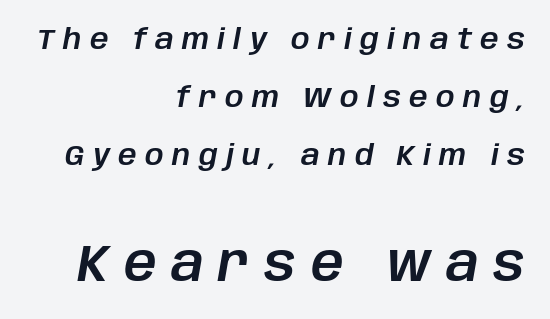
The image shows 51 px text type, italic (leaning right); set right-aligned, loose line spacing (2.0x), unusually wide letter spacing (+0.29 em), not underlined; the second (bottom) block is 1.76x larger; low stroke contrast and a large x-height.
